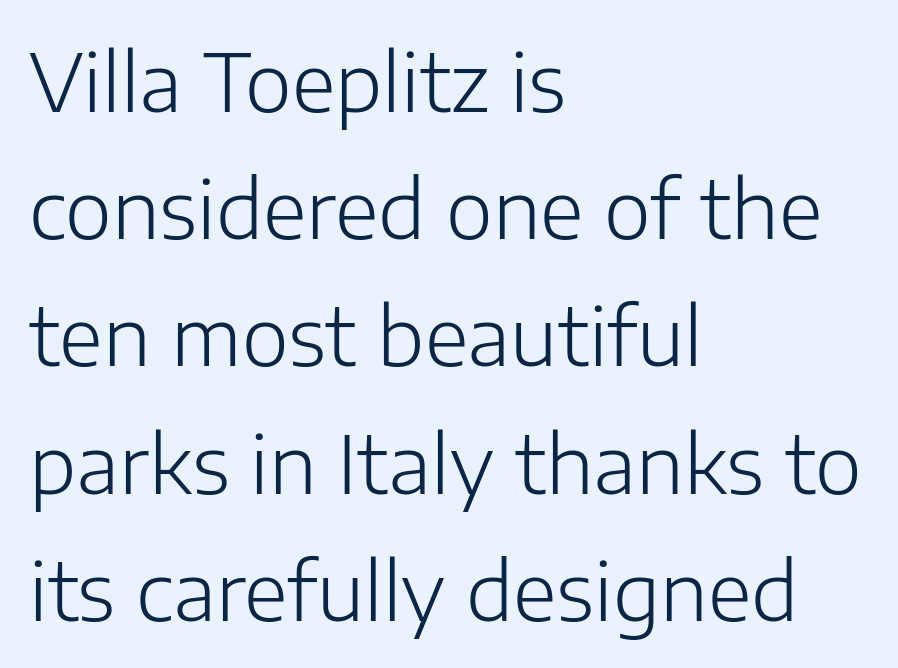
The image shows 80 px light sans-serif type, upright; set left-aligned, normal line spacing (1.59x), normal letter spacing, not underlined; low stroke contrast and a medium x-height.
